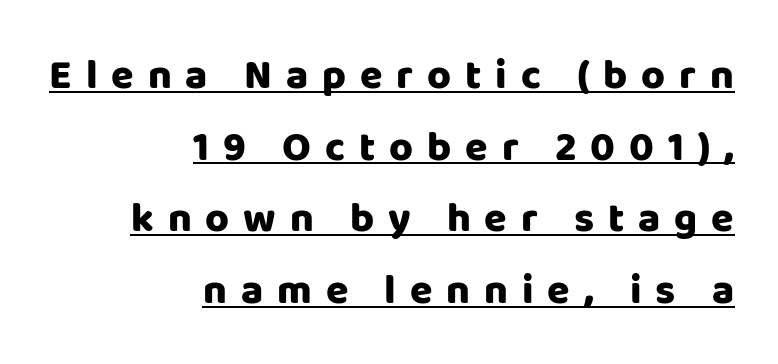
The image shows 41 px heavy sans-serif type, upright; set right-aligned, line spacing 1.75x, unusually wide letter spacing (+0.34 em), underlined; low stroke contrast and a large x-height.
